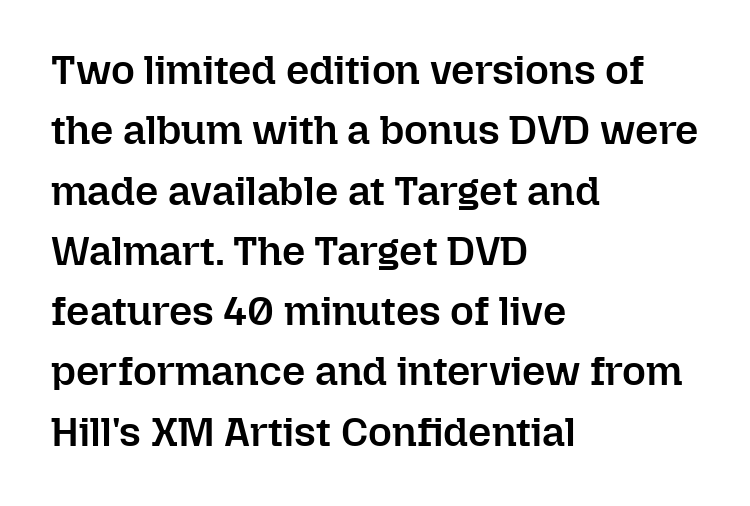
{"italic": "no", "bold": "semi", "weight": "semibold", "width": "normal", "stroke_contrast": "low", "x_height": "medium", "monospaced": "no", "underline": "no", "align": "left", "line_spacing": "normal", "line_spacing_ratio": 1.47, "letter_spacing": "normal", "letter_spacing_em": 0.0, "glyph_px": 41}
